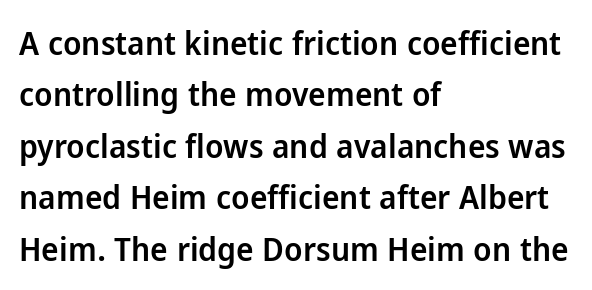
{"serif": "no", "italic": "no", "bold": "semi", "weight": "semibold", "width": "normal", "stroke_contrast": "low", "x_height": "medium", "monospaced": "no", "underline": "no", "align": "left", "line_spacing": "normal", "line_spacing_ratio": 1.56, "letter_spacing": "normal", "letter_spacing_em": 0.0, "glyph_px": 33}
